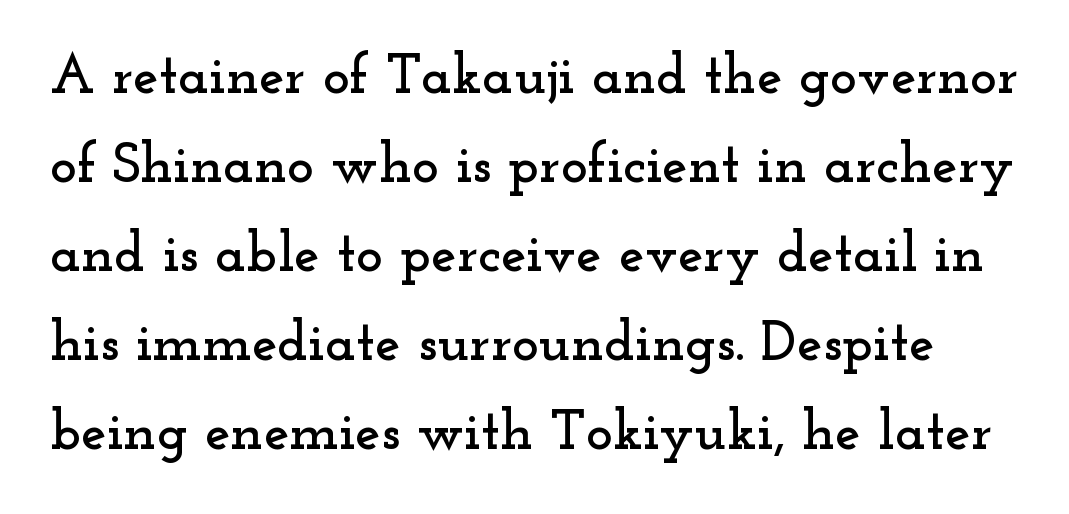
Posture: vertical. The text was rendered using a seriffed face with decorative stroke endings. The zone under the glyphs is completely vacant. A typesetter would call this proportional, since set widths differ per character. The rendering keeps characters at their native spacing. Successive baselines arrive at the customary interval.
